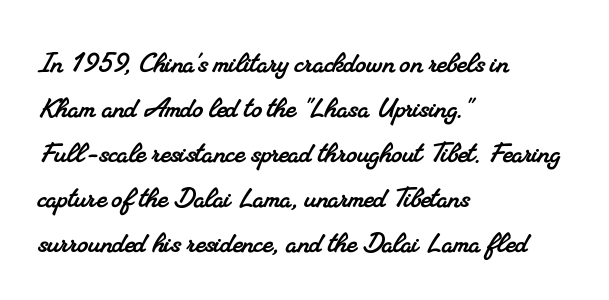
The image shows 34 px serif type; set left-aligned, normal line spacing (1.32x), normal letter spacing, not underlined; medium stroke contrast and a small x-height.
